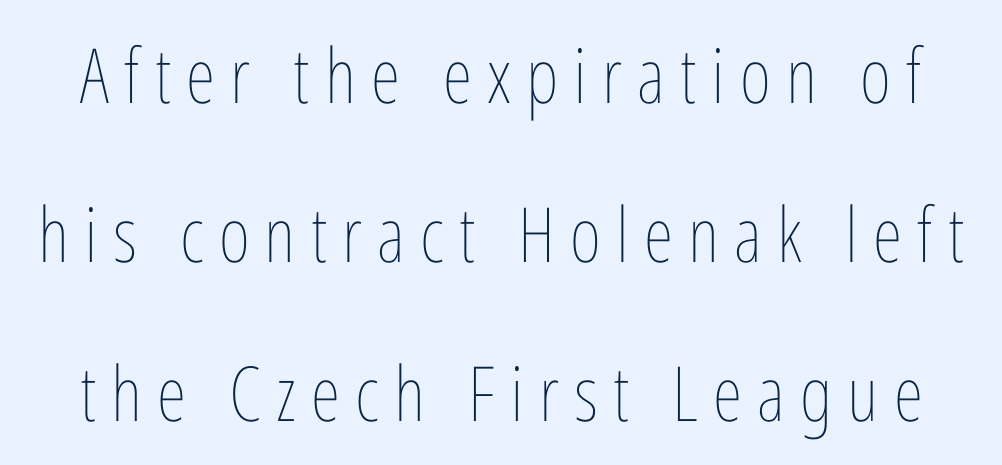
Q: Is the text bold? A: No.
Q: Is the text italic (slanted)? A: No, it is upright.
Q: Is the text underlined? A: No.
Q: Is the spacing between letters normal or unusually wide? A: Unusually wide.
Q: Is the spacing between lines tight, normal or loose? A: Loose.
Q: Width (condensed, normal, or wide)? A: Condensed.
Q: Stroke contrast? A: Low.
Q: x-height? A: Medium.
Q: Monospaced? A: No.
